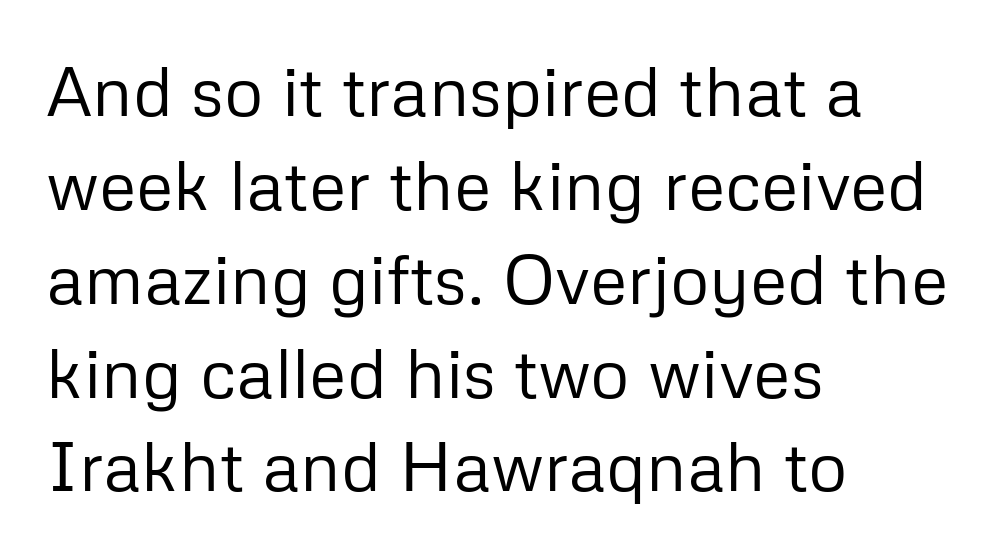
The image shows 69 px regular-weight sans-serif type, upright; set left-aligned, normal line spacing (1.36x), normal letter spacing, not underlined; low stroke contrast and a medium x-height.
